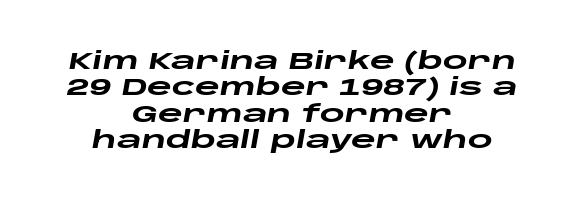
The string is rendered with underlining switched off. Notice how the stems are inclined rather than vertical — that's the hallmark of italics. The tracking reads as untouched default to a designer's eye. The rendering uses a bold face; every stroke is thick and dark. One-word summary of the alignment: center. Closely set lines give the paragraph a compact silhouette.
